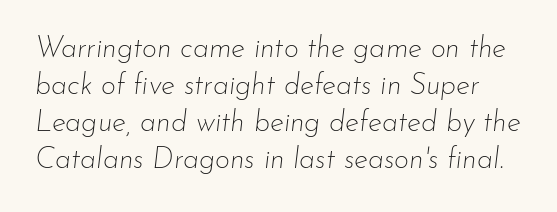
The image shows 29 px thin type, italic (leaning right); set normal line spacing (1.28x), normal letter spacing, not underlined; low stroke contrast and a small x-height.
